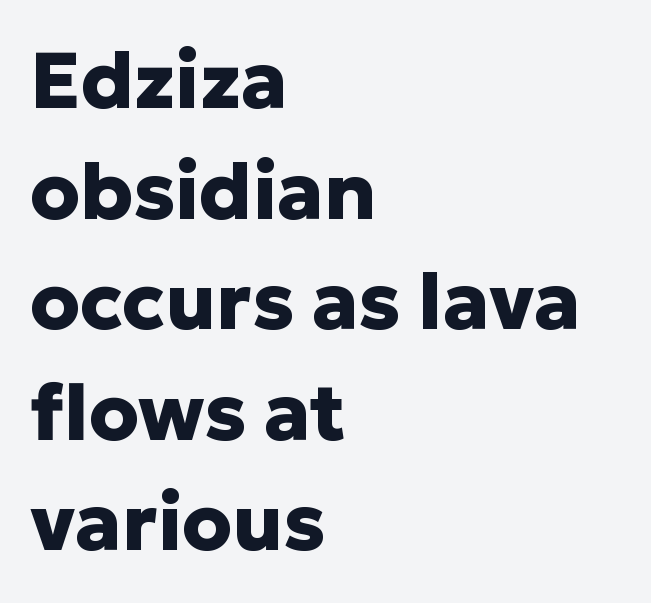
The image shows 79 px heavy sans-serif type, upright; set left-aligned, normal line spacing (1.4x), normal letter spacing, not underlined; low stroke contrast and a medium x-height.
